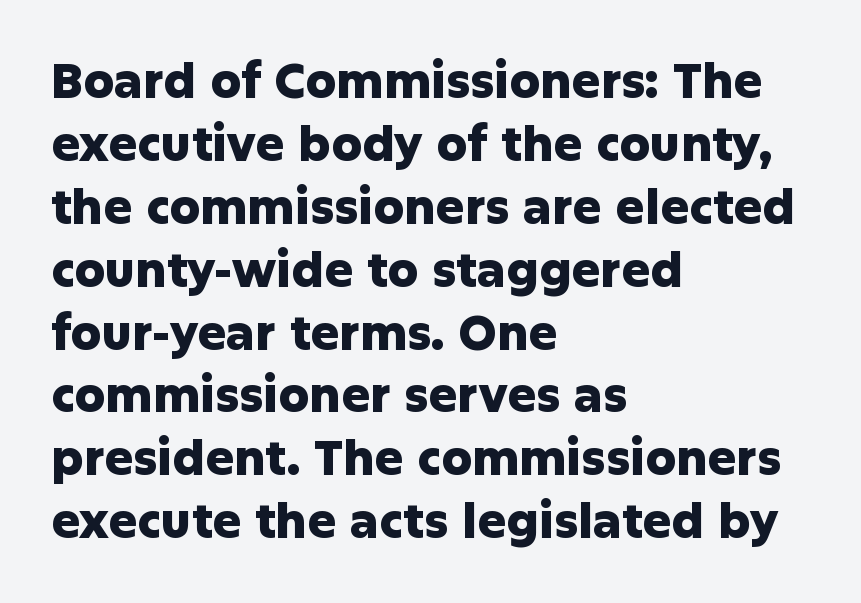
The image shows 48 px heavy sans-serif type, upright; set left-aligned, normal line spacing (1.31x), normal letter spacing, not underlined; low stroke contrast and a medium x-height.
